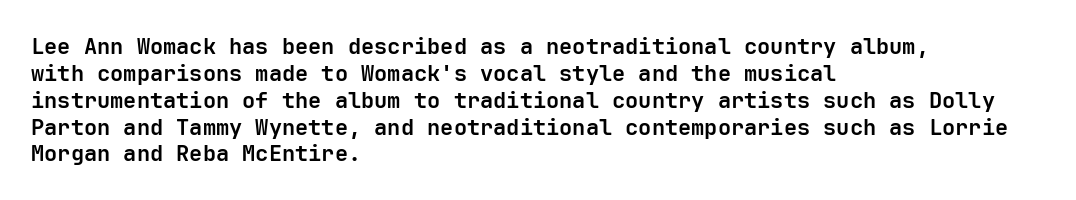
The image shows 22 px bold type, upright; set left-aligned, line spacing 1.22x, normal letter spacing, not underlined.
